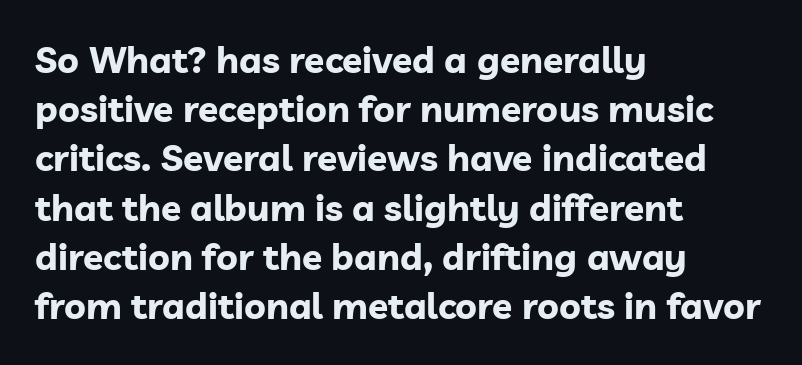
Q: Is the text bold? A: Yes.
Q: Is the text italic (slanted)? A: No, it is upright.
Q: Is the typeface a serif or a sans-serif typeface? A: Sans-serif.
Q: Is the text underlined? A: No.
Q: How is the paragraph aligned? A: Left-aligned.
Q: Is the spacing between letters normal or unusually wide? A: Normal.
Q: Is the spacing between lines tight, normal or loose? A: Normal.
Q: Width (condensed, normal, or wide)? A: Normal.
Q: Stroke contrast? A: Low.
Q: x-height? A: Medium.
Q: Monospaced? A: No.
